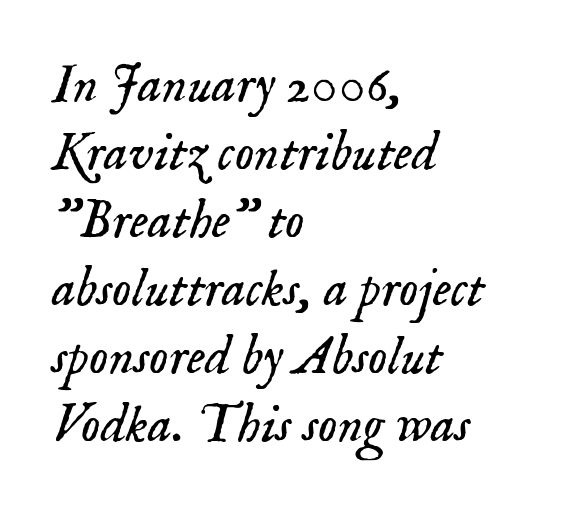
Q: Is the text bold? A: No.
Q: Is the text italic (slanted)? A: Yes, it leans right by about 18 degrees.
Q: Is the typeface a serif or a sans-serif typeface? A: Serif.
Q: Is the text underlined? A: No.
Q: How is the paragraph aligned? A: Left-aligned.
Q: Is the spacing between letters normal or unusually wide? A: Normal.
Q: Is the spacing between lines tight, normal or loose? A: Normal.
Q: Width (condensed, normal, or wide)? A: Normal.
Q: Stroke contrast? A: Low.
Q: x-height? A: Small.
Q: Monospaced? A: No.
